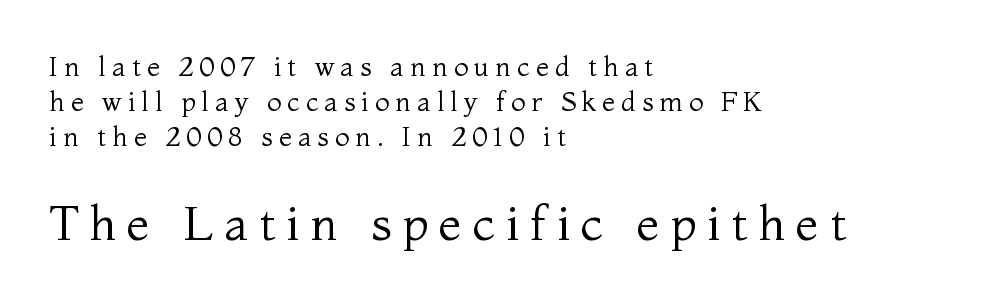
The image shows 48 px regular-weight serif type, upright; set left-aligned, normal line spacing (1.3x), unusually wide letter spacing (+0.22 em), not underlined; the second (bottom) block is 1.78x larger; medium stroke contrast and a medium x-height.
